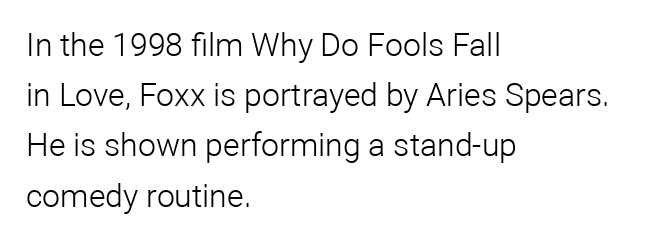
Tall strokes in this sample are plumb rather than angled. Is the block centered? No — it sits flush against the left margin. Proportional: the letters do not fall into vertical columns. The font family rendered here belongs to the sans-serif group. Underlining? Definitely not there.
